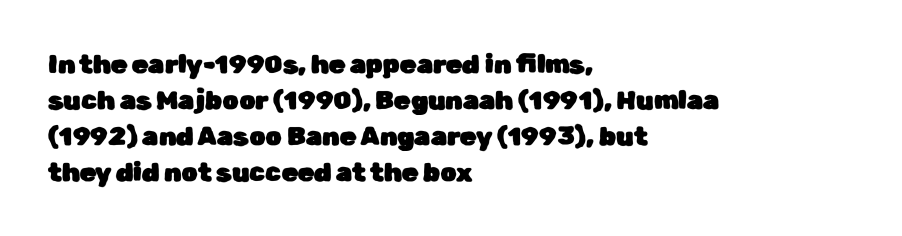
The image shows 26 px text type, upright; set left-aligned, normal line spacing (1.38x), normal letter spacing, not underlined.
